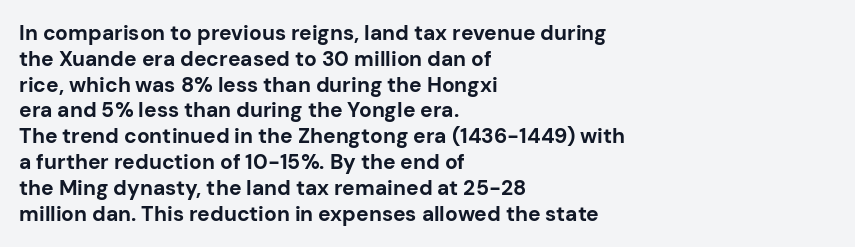
The image shows 21 px bold type, upright; set left-aligned, line spacing 1.23x, normal letter spacing, not underlined.
